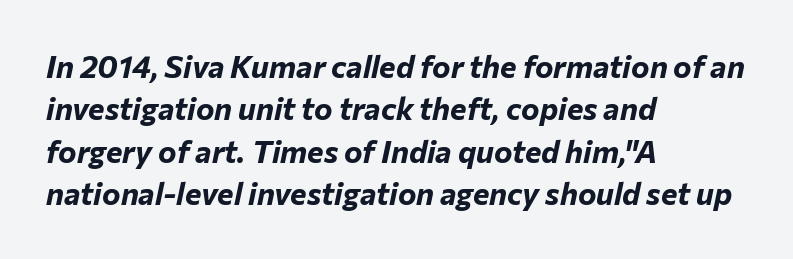
Q: Is the text bold? A: Yes.
Q: Is the text italic (slanted)? A: Yes, it leans right by about 12 degrees.
Q: Is the text underlined? A: No.
Q: How is the paragraph aligned? A: Left-aligned.
Q: Is the spacing between letters normal or unusually wide? A: Normal.
Q: Is the spacing between lines tight, normal or loose? A: Normal.
Q: Width (condensed, normal, or wide)? A: Normal.
Q: Stroke contrast? A: Low.
Q: x-height? A: Medium.
Q: Monospaced? A: No.
